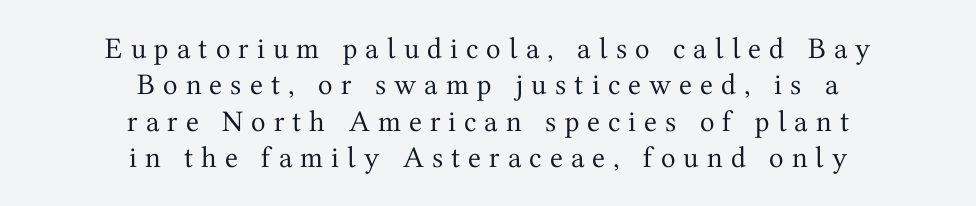
The image shows 30 px regular-weight serif type, upright; set centered, line spacing 1.21x, unusually wide letter spacing (+0.27 em), not underlined; medium stroke contrast and a medium x-height.
